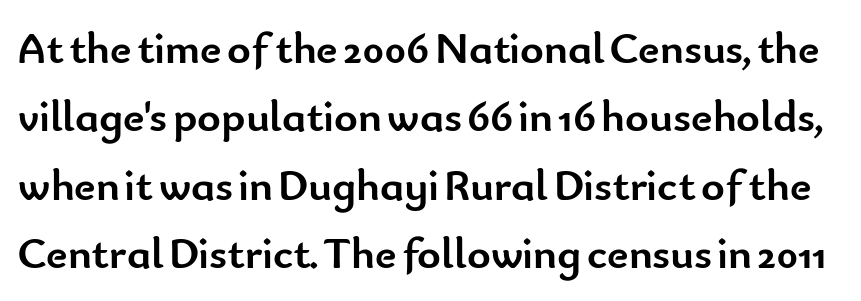
{"serif": "no", "italic": "no", "bold": "yes", "weight": "semibold", "width": "normal", "stroke_contrast": "low", "x_height": "small", "monospaced": "no", "underline": "no", "line_spacing": "normal", "line_spacing_ratio": 1.52, "letter_spacing": "normal", "letter_spacing_em": 0.0, "glyph_px": 45}
